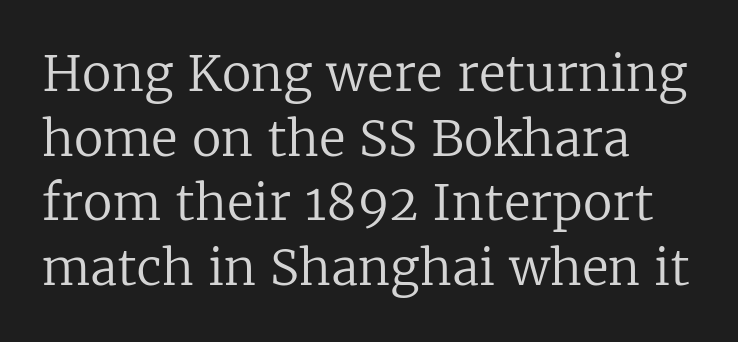
{"serif": "yes", "italic": "no", "bold": "no", "weight": "regular", "width": "normal", "stroke_contrast": "low", "x_height": "medium", "monospaced": "no", "underline": "no", "align": "left", "line_spacing": "normal", "line_spacing_ratio": 1.32, "letter_spacing": "normal", "letter_spacing_em": 0.0, "glyph_px": 49}
